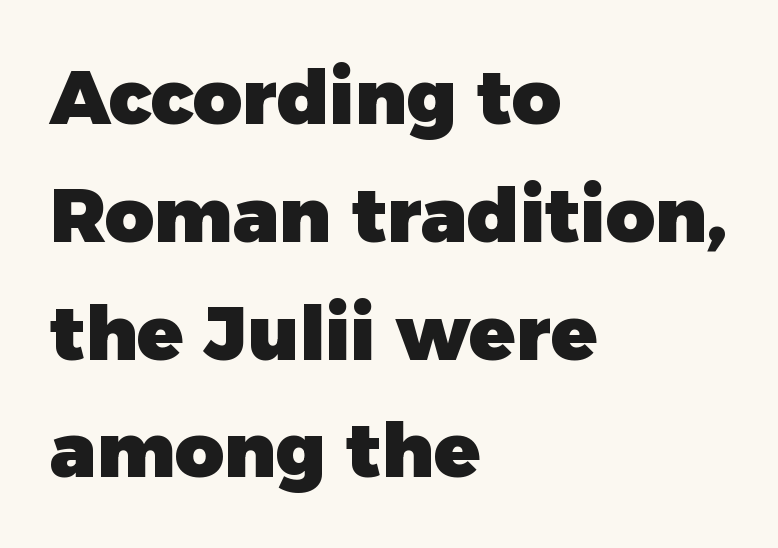
The image shows 76 px heavy sans-serif type, upright; set left-aligned, normal line spacing (1.55x), normal letter spacing, not underlined; low stroke contrast and a medium x-height.
